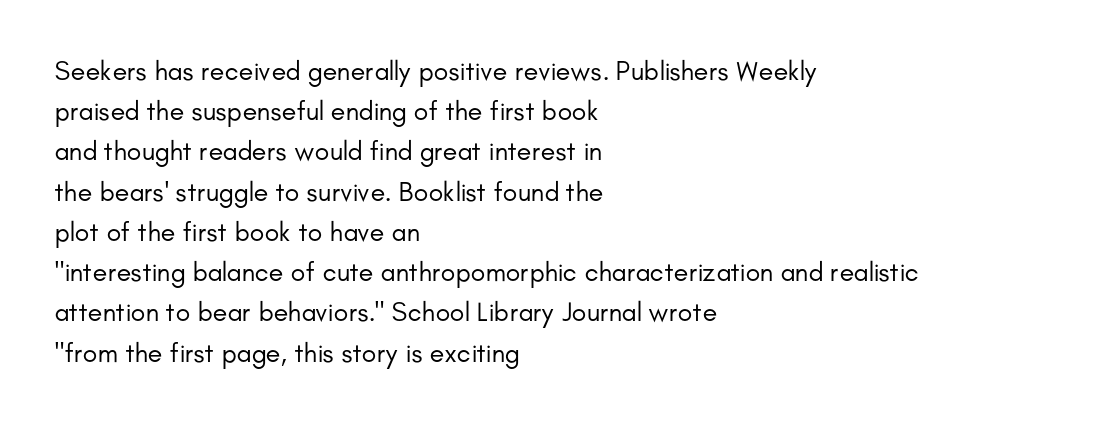
The image shows 27 px text type, upright; set left-aligned, normal line spacing (1.49x), normal letter spacing, not underlined.
